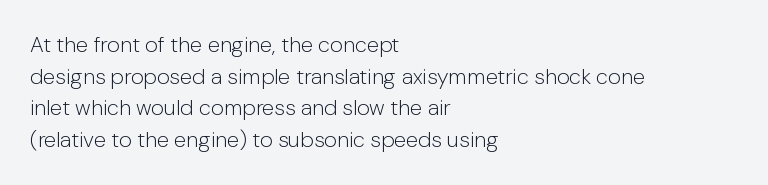
Ordinary non-slanted type is in use. Whoever set this chose a conventional vertical rhythm. Nothing unusual about the tracking: characters are spaced as the font intends. Every row of glyphs begins at an identical x-position on the left.
